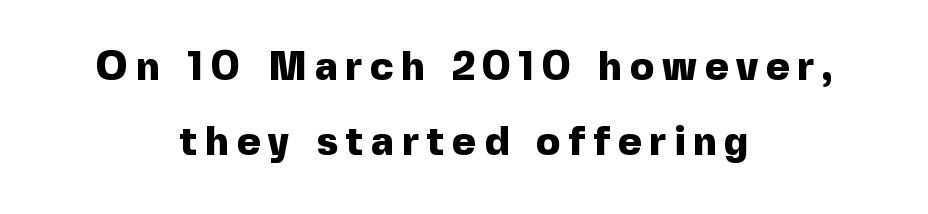
Q: Is the text bold? A: Yes.
Q: Is the text italic (slanted)? A: No, it is upright.
Q: Is the typeface a serif or a sans-serif typeface? A: Sans-serif.
Q: Is the text underlined? A: No.
Q: How is the paragraph aligned? A: Centered.
Q: Is the spacing between letters normal or unusually wide? A: Unusually wide.
Q: Width (condensed, normal, or wide)? A: Normal.
Q: x-height? A: Medium.
Q: Monospaced? A: No.
